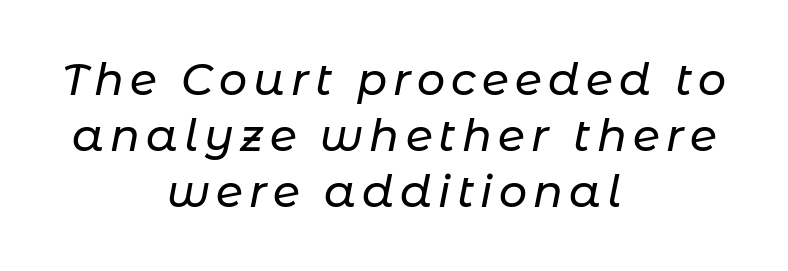
{"italic": "yes", "lean": "right", "slant_degrees": 11, "width": "normal", "stroke_contrast": "low", "x_height": "medium", "monospaced": "no", "underline": "no", "align": "center", "line_spacing": "normal", "line_spacing_ratio": 1.27, "glyph_px": 44}
